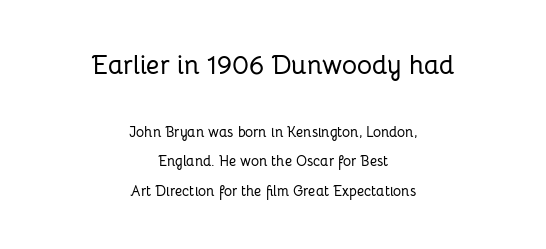
Posture: upright roman. How would I describe the line gaps? Wide and relaxed. The specimen omits any rule beneath the text block's lines. The letters sit at their default tracking, neither squeezed nor spread. The letters in the upper block stand taller than those in the block below. Leftover space on each line is divided equally before and after the words.
